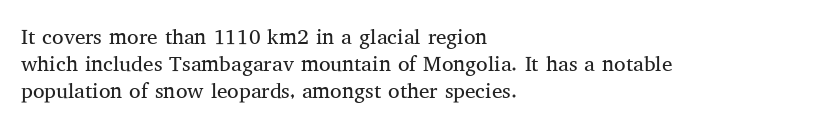
{"italic": "no", "bold": "no", "underline": "no", "align": "left", "line_spacing": "normal", "line_spacing_ratio": 1.28, "letter_spacing": "normal", "letter_spacing_em": 0.0, "glyph_px": 21}
